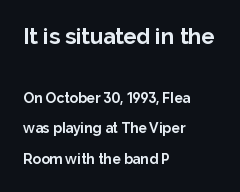
One-word summary of the alignment: left. The font's upright variant was chosen for this text. Size contrast runs from large at the top to small at the bottom. In terms of weight, the rendering is a true, heavy bold. Airy leading. Observe the ordinary spacing: letters are neighbours, not strangers.
